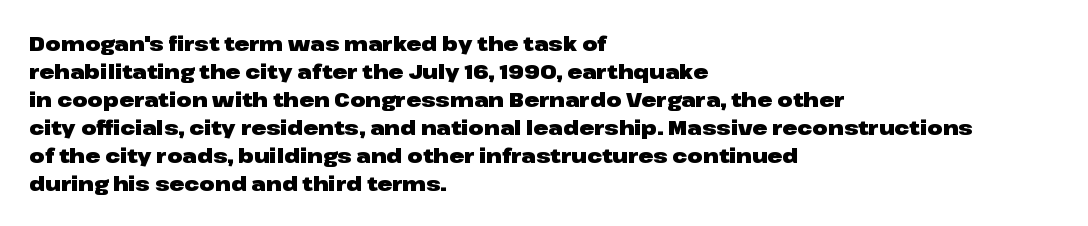
Its strokes are broad and dark, the hallmark of bold type. Plain, unruled lines of type. The paragraph shown leans on its left margin. Reading down the column, the eye jumps a familiar distance to each next line. Vertical strokes here are truly vertical.
